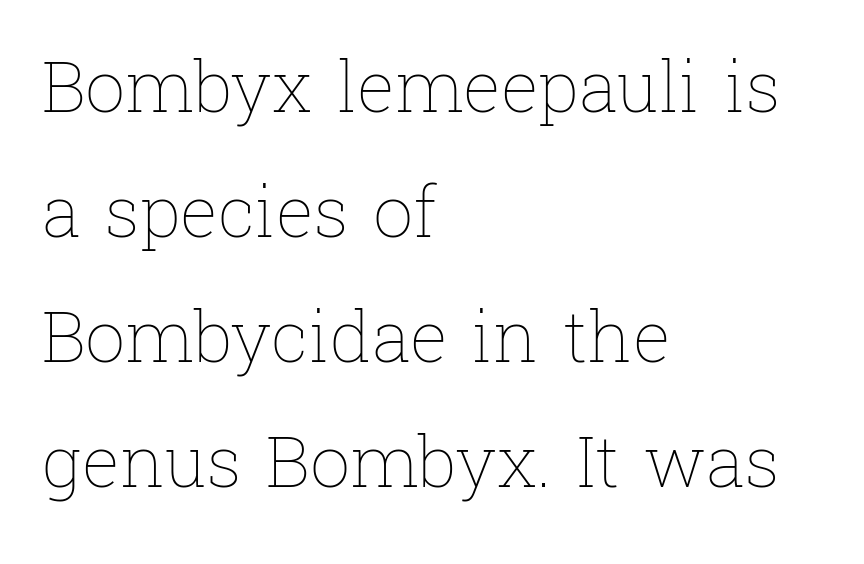
{"italic": "no", "bold": "no", "weight": "thin", "width": "normal", "stroke_contrast": "low", "x_height": "medium", "monospaced": "no", "underline": "no", "align": "left", "line_spacing_ratio": 1.76, "letter_spacing": "normal", "letter_spacing_em": 0.0, "glyph_px": 71}
